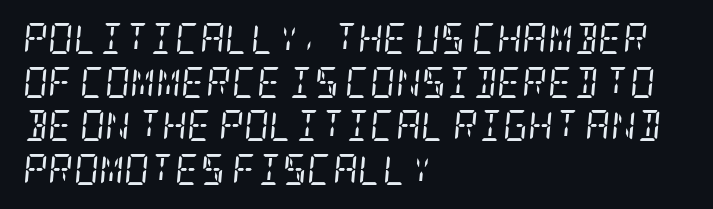
Summary of vertical rhythm: regular, with standard interline spacing. On a weight scale, this lands at 450 or below. Left-aligned paragraph, ragged on the right. The specimen reads as italic at a glance. Underlining? Definitely not there. Glyph-to-glyph distance matches everyday printed text.
